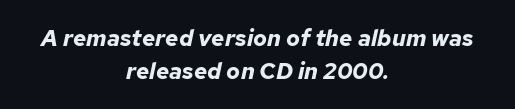
Reading down the block, each line starts at a different indent, mirrored at its end. Descenders are the only things crossing below the line. Does the lettering tilt? It does — this is italic. The designer left line spacing at the default. Students, this is bold: see how much ink each stroke carries. Here the glyphs are tracked normally, forming tight word shapes.
